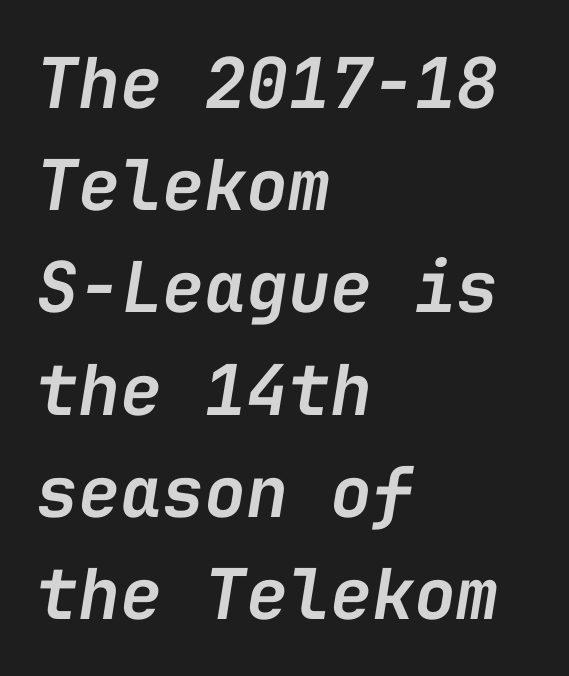
The image shows 70 px semibold type, italic (leaning right), monospaced; set left-aligned, normal line spacing (1.46x), normal letter spacing, not underlined; low stroke contrast and a medium x-height.
